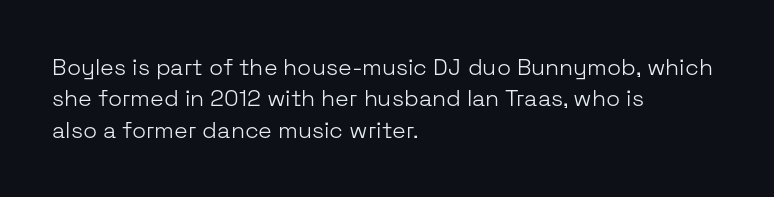
Q: Is the text bold? A: No.
Q: Is the text italic (slanted)? A: No, it is upright.
Q: Is the text underlined? A: No.
Q: How is the paragraph aligned? A: Left-aligned.
Q: Is the spacing between letters normal or unusually wide? A: Normal.
Q: Is the spacing between lines tight, normal or loose? A: Normal.
